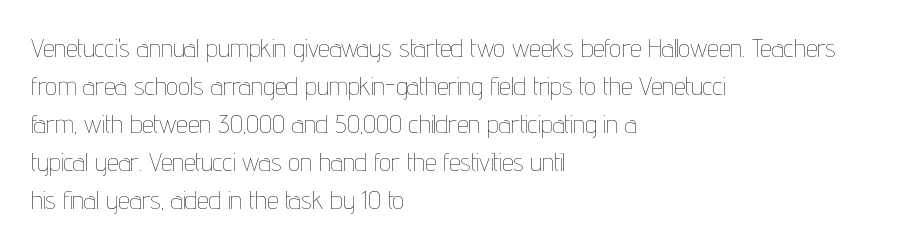
Q: Is the text bold? A: No.
Q: Is the text italic (slanted)? A: No, it is upright.
Q: Is the text underlined? A: No.
Q: How is the paragraph aligned? A: Left-aligned.
Q: Is the spacing between letters normal or unusually wide? A: Normal.
Q: Is the spacing between lines tight, normal or loose? A: Normal.
